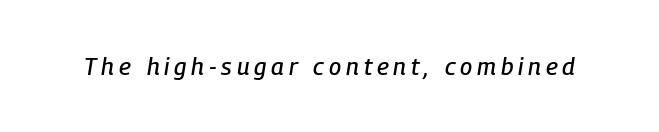
Posture: slanted. Honestly, there is no underline to notice here at all. Look at the tracking — it's clearly loosened, letters drifting apart.
